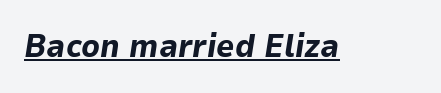
Q: Is the text bold? A: Yes.
Q: Is the text italic (slanted)? A: Yes, it leans right by about 9 degrees.
Q: Is the text underlined? A: Yes.
Q: Is the spacing between letters normal or unusually wide? A: Normal.
Q: Width (condensed, normal, or wide)? A: Normal.
Q: Stroke contrast? A: Low.
Q: x-height? A: Medium.
Q: Monospaced? A: No.
